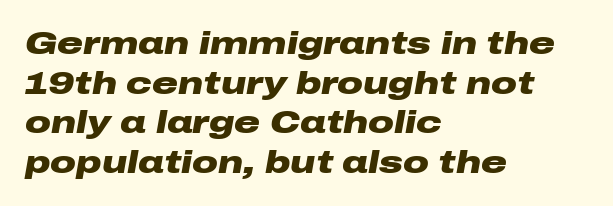
The image shows 32 px heavy, wide type, italic (leaning right); set left-aligned, line spacing 1.24x, normal letter spacing, not underlined; low stroke contrast and a medium x-height.
